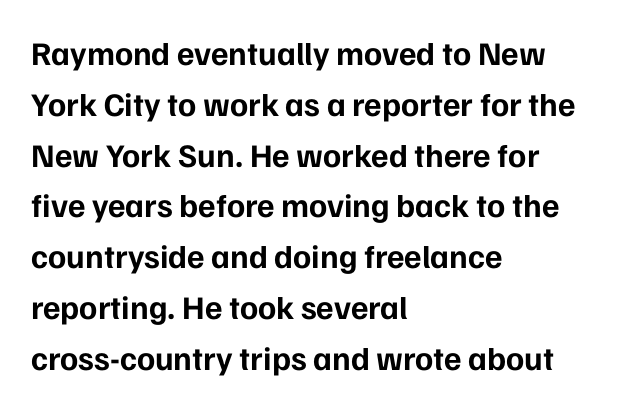
The image shows 33 px bold sans-serif type, upright; set left-aligned, normal line spacing (1.54x), normal letter spacing, not underlined; low stroke contrast and a medium x-height.
